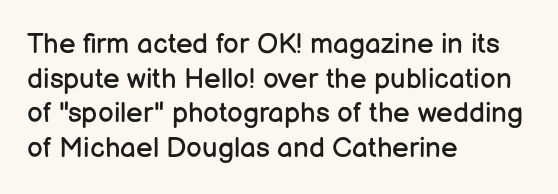
Weight: in the light-to-regular range. The designer went with a sans here, leaving each stem footless. Descenders are the only things crossing below the line. Line starts are locked; line ends wander.
